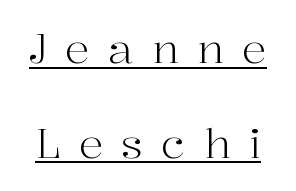
{"serif": "yes", "italic": "no", "bold": "no", "weight": "light", "width": "normal", "stroke_contrast": "high", "x_height": "medium", "monospaced": "no", "underline": "yes", "line_spacing": "loose", "line_spacing_ratio": 2.31, "letter_spacing": "wide", "letter_spacing_em": 0.44, "glyph_px": 41}
